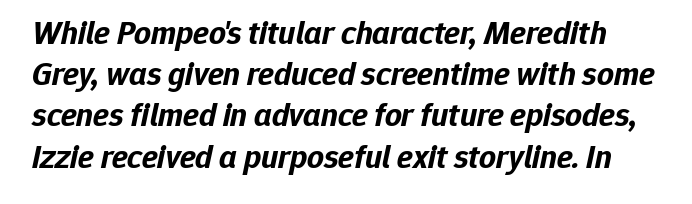
Between one letter and the next there's only the usual sliver of space. The rendering applies a slant to the glyphs. Proportional: the letters do not fall into vertical columns. Does the leading feel generous? No, just average. Plain, unruled lines of type. Heavy-handed strokes throughout: this text is bold.
